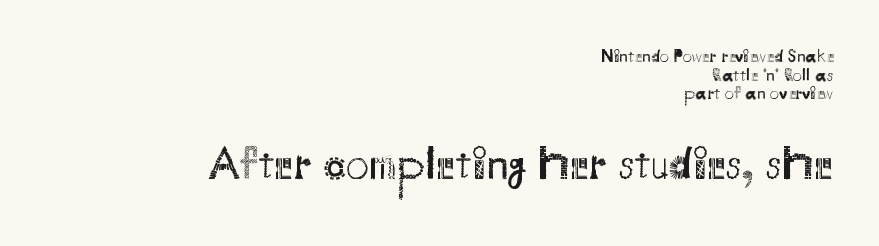
The image shows 46 px regular-weight sans-serif type, upright; set right-aligned, tight line spacing (1.04x), normal letter spacing, not underlined; the second (bottom) block is 2.56x larger; medium stroke contrast and a small x-height.
